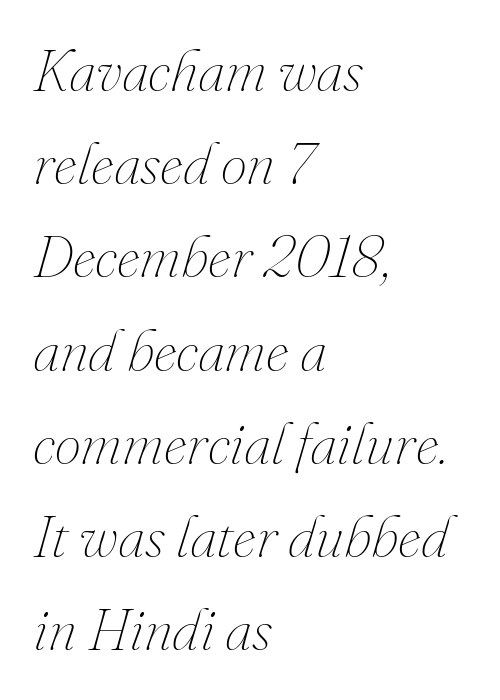
Normally led — the rows are evenly, conventionally spaced. Slant detected: the letters are inclined. The passage shown is typed in a proportional face where columns would drift. Honestly, the letter spacing is just normal — you wouldn't notice it.
